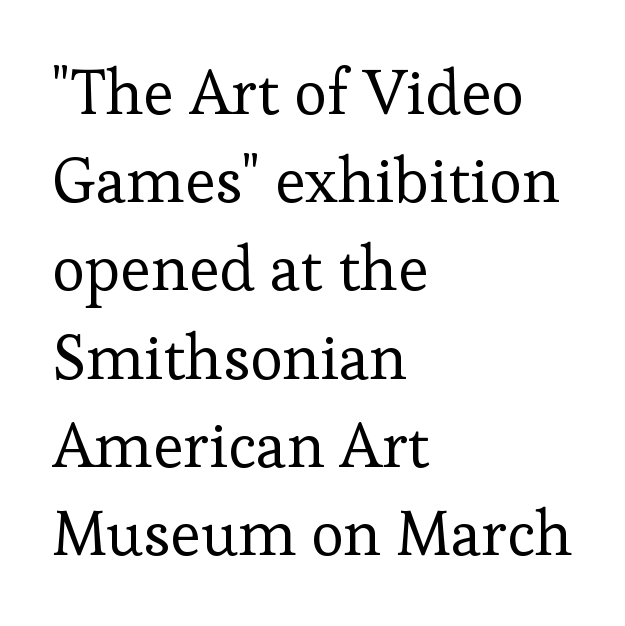
Horizontally, the lines are justified to the leading edge only. Every character sits straight up, as roman type does. The words here are not underlined. Nothing unusual about the tracking: characters are spaced as the font intends. Each letter keeps its own natural width here, so spacing adapts to shape. Honestly, the row spacing looks completely unremarkable.
